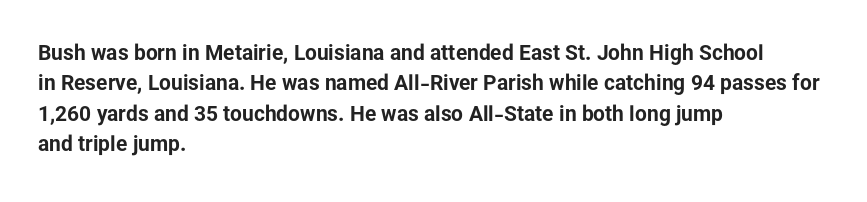
{"italic": "no", "bold": "yes", "underline": "no", "align": "left", "line_spacing": "normal", "line_spacing_ratio": 1.45, "letter_spacing": "normal", "letter_spacing_em": 0.0, "glyph_px": 21}
